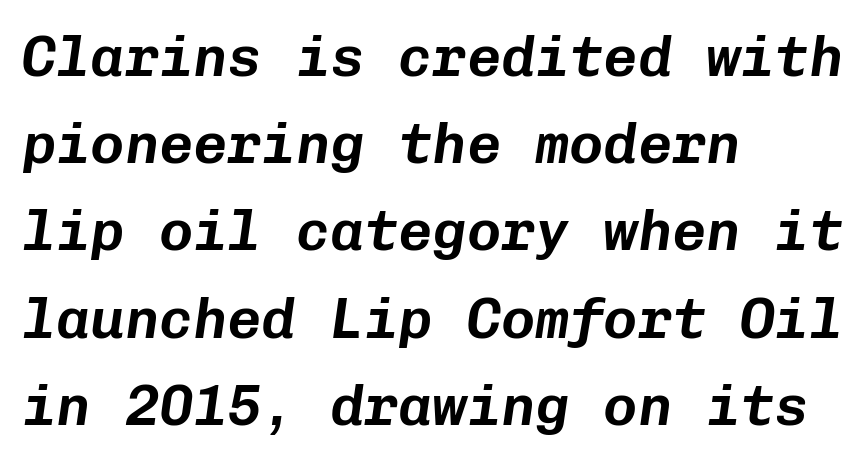
Q: Is the text italic (slanted)? A: Yes, it leans right by about 8 degrees.
Q: Is the text underlined? A: No.
Q: How is the paragraph aligned? A: Left-aligned.
Q: Is the spacing between letters normal or unusually wide? A: Normal.
Q: Is the spacing between lines tight, normal or loose? A: Normal.
Q: Width (condensed, normal, or wide)? A: Normal.
Q: Stroke contrast? A: Low.
Q: x-height? A: Medium.
Q: Monospaced? A: Yes.
